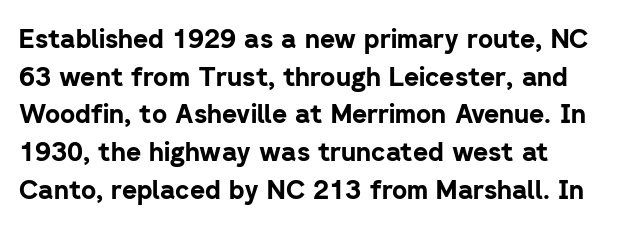
The image shows 26 px bold type, upright; set left-aligned, normal line spacing (1.45x), normal letter spacing, not underlined.
